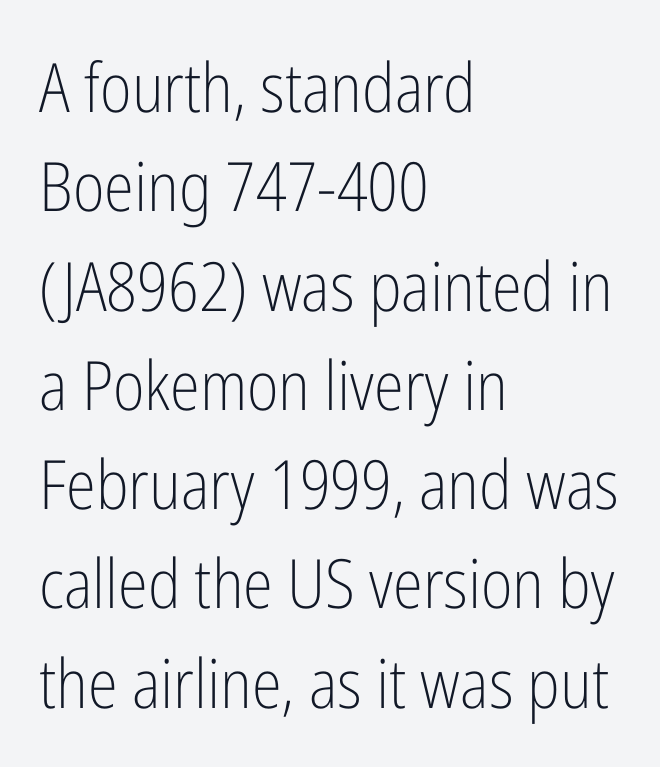
The image shows 68 px light, condensed sans-serif type, upright; set left-aligned, normal line spacing (1.46x), normal letter spacing, not underlined; low stroke contrast and a medium x-height.
